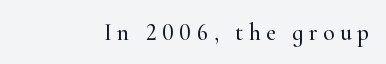
The image shows 24 px text type, upright; set unusually wide letter spacing (+0.22 em), not underlined.
